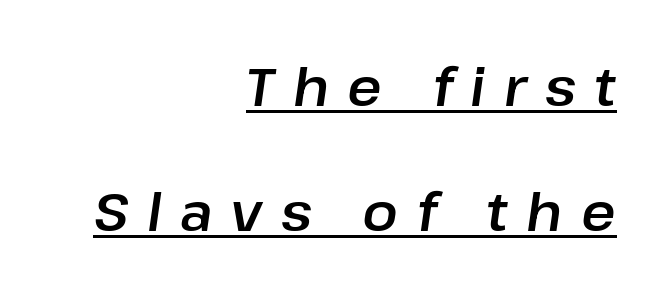
Q: Is the text italic (slanted)? A: Yes, it leans right by about 8 degrees.
Q: Is the text underlined? A: Yes.
Q: How is the paragraph aligned? A: Right-aligned.
Q: Is the spacing between letters normal or unusually wide? A: Unusually wide.
Q: Is the spacing between lines tight, normal or loose? A: Loose.
Q: Width (condensed, normal, or wide)? A: Normal.
Q: Stroke contrast? A: Low.
Q: x-height? A: Medium.
Q: Monospaced? A: No.
